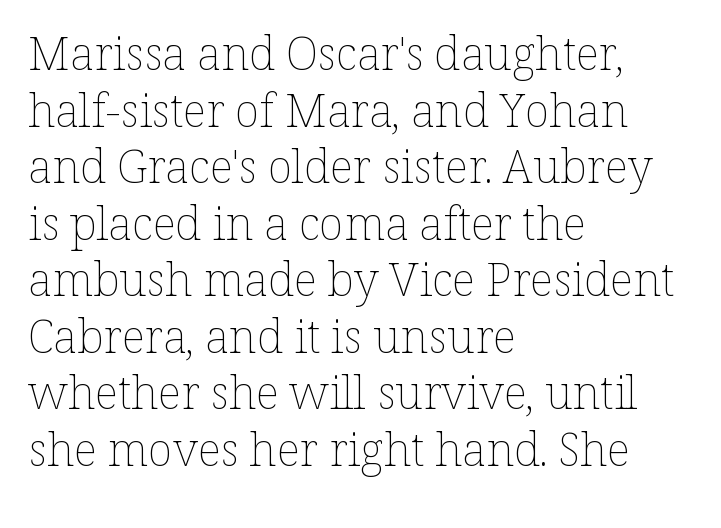
{"italic": "no", "bold": "no", "weight": "thin", "width": "normal", "stroke_contrast": "low", "x_height": "medium", "monospaced": "no", "underline": "no", "align": "left", "line_spacing_ratio": 1.23, "letter_spacing": "normal", "letter_spacing_em": 0.0, "glyph_px": 46}
